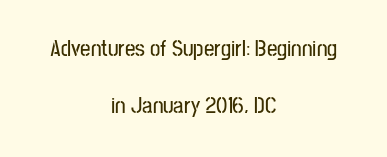
The image shows 23 px text type, upright; set centered, loose line spacing (2.49x), normal letter spacing, not underlined.
